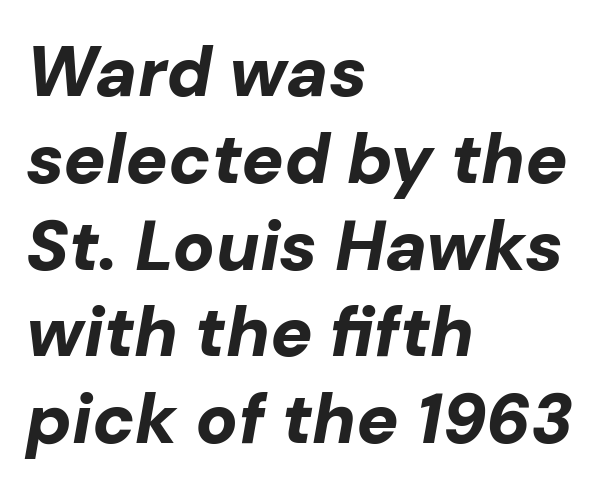
A typesetter would mark this as italic. Here the designer chose a conventional face with non-uniform glyph widths. Inter-character spacing is left at the font's built-in metrics. A clean baseline with only descenders dipping below it. Where is the straight margin? On the left.
